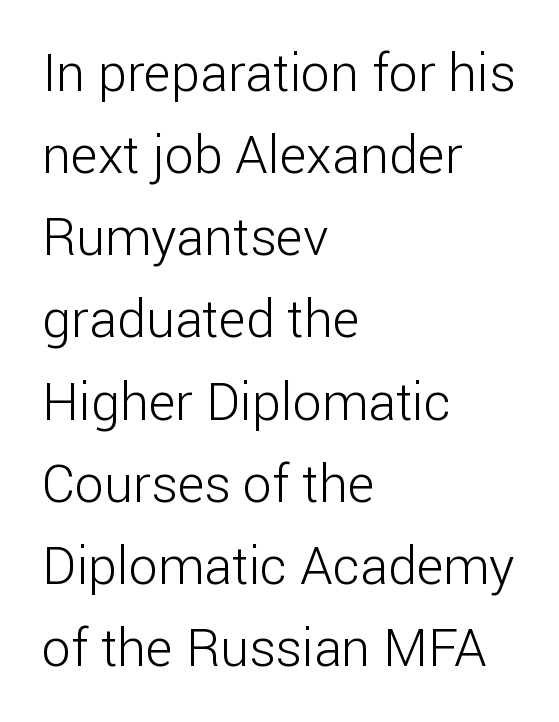
{"serif": "no", "italic": "no", "bold": "no", "weight": "light", "width": "normal", "stroke_contrast": "low", "x_height": "medium", "monospaced": "no", "underline": "no", "align": "left", "line_spacing": "normal", "line_spacing_ratio": 1.58, "letter_spacing": "normal", "letter_spacing_em": 0.0, "glyph_px": 52}
